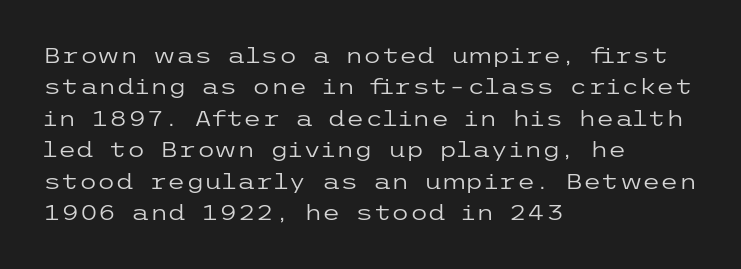
Each row of text sits above clean, open space. Italic? Not at all — the glyphs are vertical. Typeset ragged right — the left edge is the straight one. Each word holds together tightly as a unit, with standard inter-letter gaps. Interline gaps are of average width in this sample.
